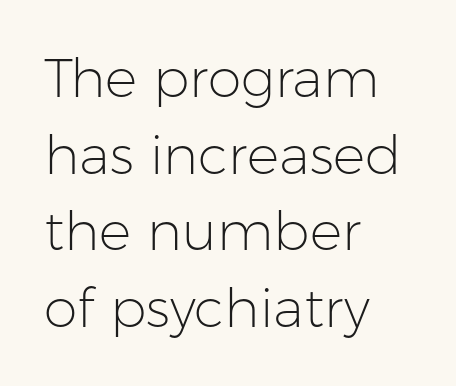
{"serif": "no", "italic": "no", "bold": "no", "weight": "light", "width": "normal", "stroke_contrast": "low", "x_height": "medium", "monospaced": "no", "underline": "no", "align": "left", "line_spacing": "normal", "line_spacing_ratio": 1.42, "letter_spacing": "normal", "letter_spacing_em": 0.0, "glyph_px": 54}
